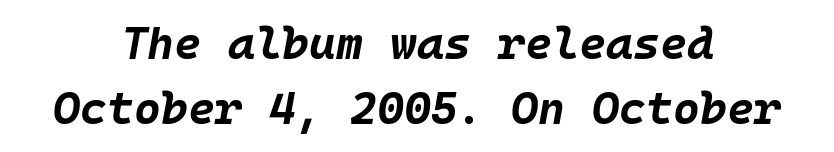
Q: Is the text bold? A: Yes.
Q: Is the text italic (slanted)? A: Yes, it leans right by about 10 degrees.
Q: Is the text underlined? A: No.
Q: How is the paragraph aligned? A: Centered.
Q: Is the spacing between letters normal or unusually wide? A: Normal.
Q: Is the spacing between lines tight, normal or loose? A: Normal.
Q: Width (condensed, normal, or wide)? A: Normal.
Q: Stroke contrast? A: Low.
Q: x-height? A: Large.
Q: Monospaced? A: Yes.
